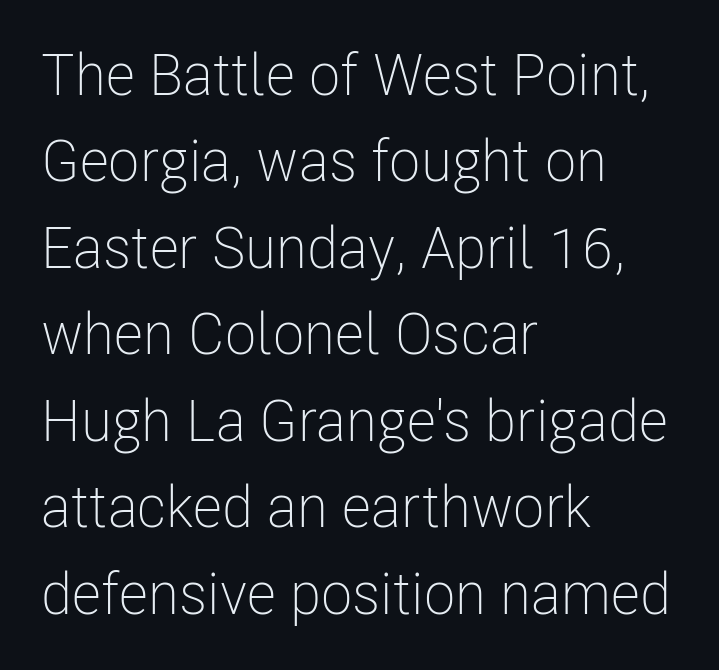
{"serif": "no", "italic": "no", "bold": "no", "weight": "light", "width": "condensed", "stroke_contrast": "low", "x_height": "medium", "monospaced": "no", "underline": "no", "align": "left", "line_spacing": "normal", "line_spacing_ratio": 1.49, "letter_spacing": "normal", "letter_spacing_em": 0.0, "glyph_px": 58}
